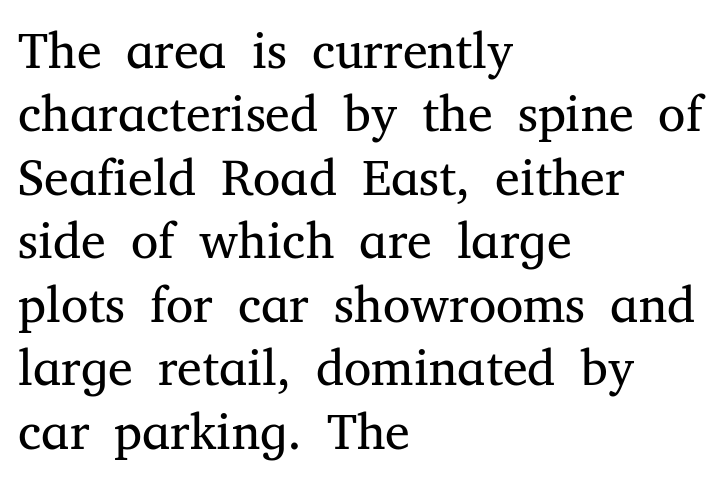
The image shows 50 px regular-weight serif type, upright; set left-aligned, normal line spacing (1.27x), normal letter spacing, not underlined; medium stroke contrast and a medium x-height.
